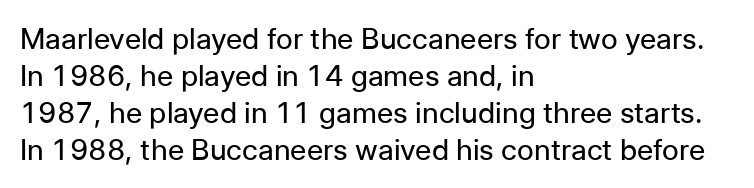
{"serif": "no", "italic": "no", "bold": "no", "weight": "regular", "width": "normal", "stroke_contrast": "low", "x_height": "medium", "monospaced": "no", "underline": "no", "align": "left", "line_spacing": "normal", "line_spacing_ratio": 1.28, "letter_spacing": "normal", "letter_spacing_em": 0.0, "glyph_px": 29}
